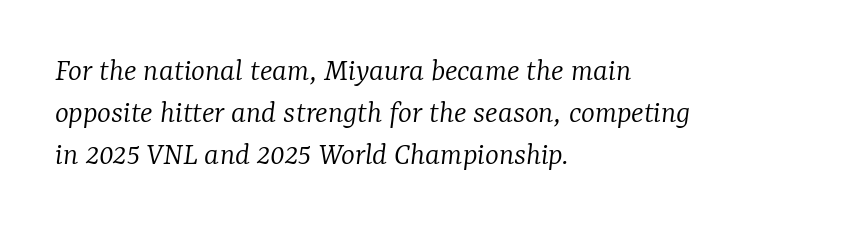
Q: Is the text bold? A: No.
Q: Is the text italic (slanted)? A: Yes, it leans right by about 7 degrees.
Q: Is the typeface a serif or a sans-serif typeface? A: Serif.
Q: Is the text underlined? A: No.
Q: How is the paragraph aligned? A: Left-aligned.
Q: Is the spacing between letters normal or unusually wide? A: Normal.
Q: Is the spacing between lines tight, normal or loose? A: Normal.
Q: Width (condensed, normal, or wide)? A: Normal.
Q: Stroke contrast? A: Low.
Q: x-height? A: Medium.
Q: Monospaced? A: No.
